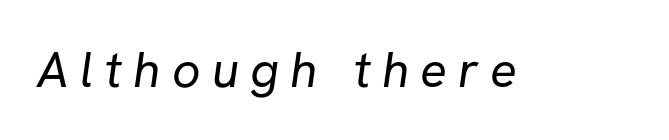
The image shows 50 px regular-weight sans-serif type; set unusually wide letter spacing (+0.22 em), not underlined; low stroke contrast and a medium x-height.
